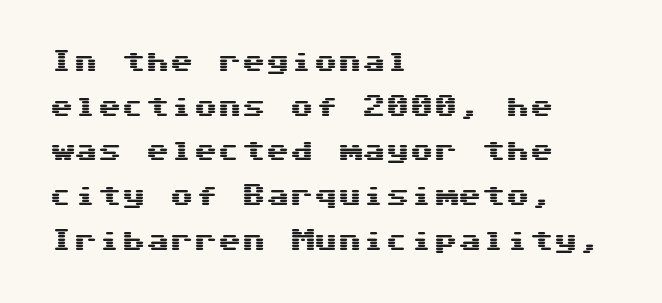
Q: Is the text italic (slanted)? A: No, it is upright.
Q: Is the text underlined? A: No.
Q: How is the paragraph aligned? A: Left-aligned.
Q: Is the spacing between letters normal or unusually wide? A: Normal.
